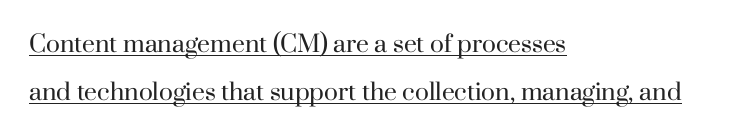
{"italic": "no", "bold": "no", "underline": "yes", "align": "left", "line_spacing": "loose", "line_spacing_ratio": 2.1, "letter_spacing": "normal", "letter_spacing_em": 0.0, "glyph_px": 23}
